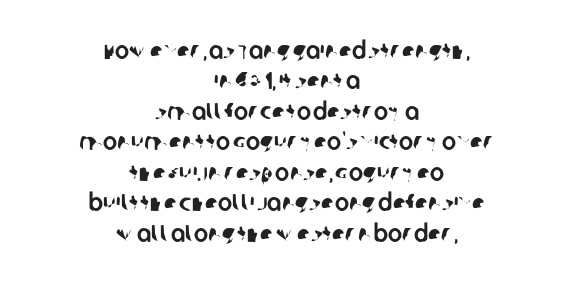
Q: Is the text underlined? A: No.
Q: How is the paragraph aligned? A: Centered.
Q: Is the spacing between letters normal or unusually wide? A: Normal.
Q: Is the spacing between lines tight, normal or loose? A: Normal.
